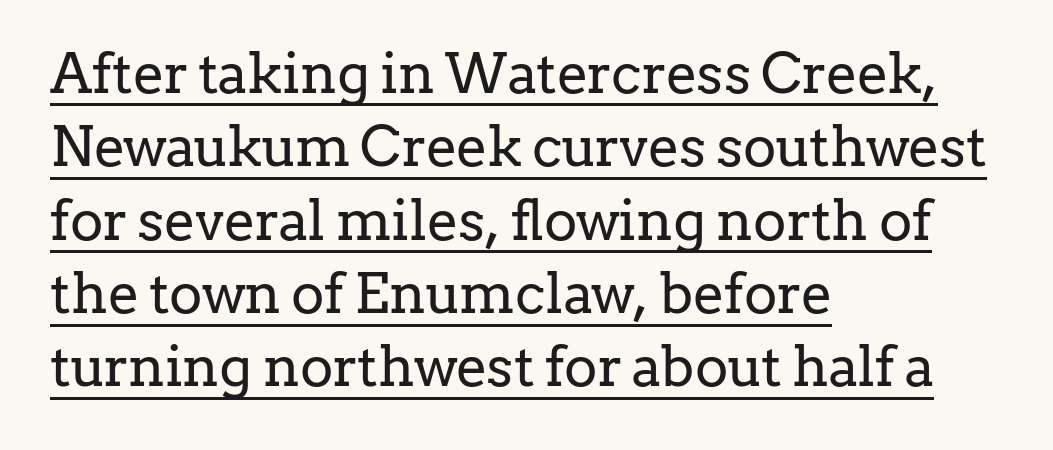
The image shows 56 px regular-weight serif type, upright; set left-aligned, normal line spacing (1.31x), normal letter spacing, underlined; low stroke contrast and a medium x-height.
